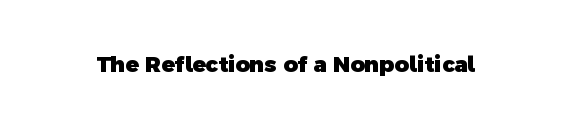
The image shows 22 px bold type; set normal letter spacing, not underlined.
